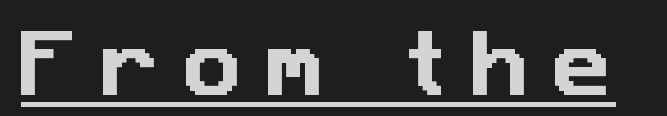
Tracking value appears strongly positive — letters spread wide. Decoration check: the copy is underlined. Do the characters align in a grid? No, the font is proportional. A sans-serif font was chosen for this passage.
